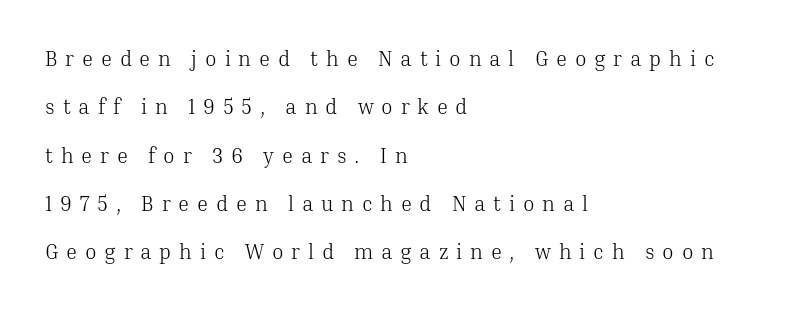
Compared with typical body copy, the letter spacing here is much looser. You could fit nearly another row in the gap between these rows. Where is the straight margin? On the left. The area under the type is left untouched. Do the letters lean? They stand straight. No heavy texture on the line: the type isn't bold.
